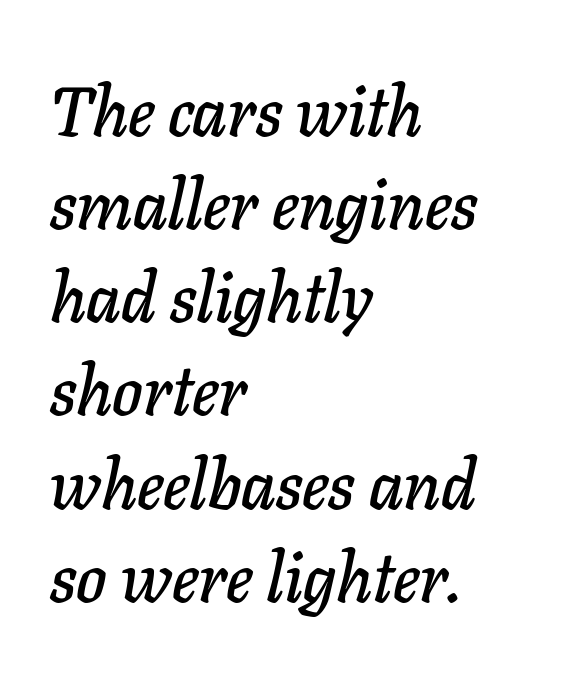
The image shows 69 px text type, italic (leaning right); set left-aligned, normal line spacing (1.35x), normal letter spacing, not underlined; low stroke contrast and a medium x-height.
